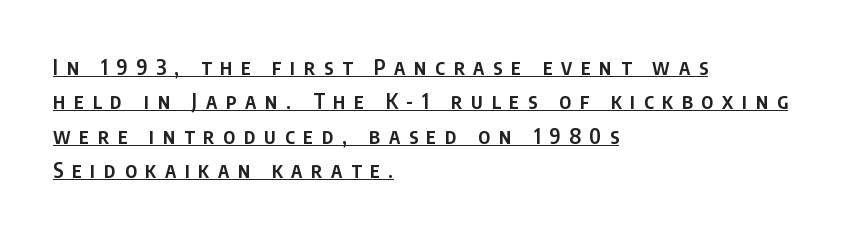
{"italic": "no", "bold": "semi", "underline": "yes", "align": "left", "line_spacing": "normal", "line_spacing_ratio": 1.64, "letter_spacing": "wide", "letter_spacing_em": 0.41, "glyph_px": 21}
